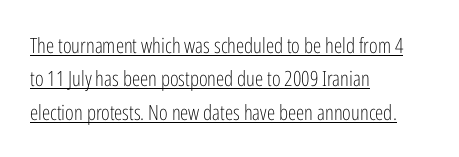
The image shows 21 px text type, upright; set left-aligned, normal line spacing (1.59x), normal letter spacing, underlined.
